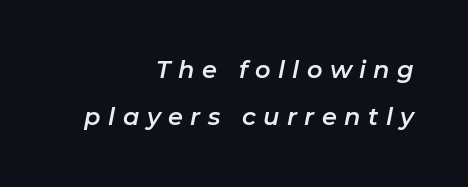
The image shows 24 px text type, italic (leaning right); set right-aligned, loose line spacing (1.96x), unusually wide letter spacing (+0.31 em), not underlined.
